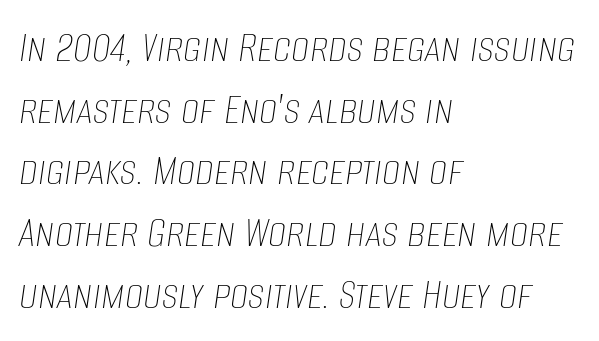
Honestly, the letter spacing is just normal — you wouldn't notice it. The face used here is proportionally spaced, like ordinary book or web type. The typesetting does not lean heavy: it is not bold. Whoever set this chose a conventional vertical rhythm.
